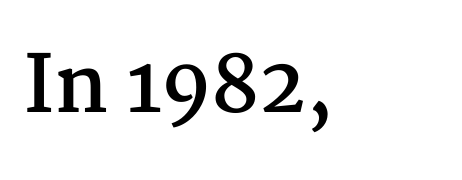
{"serif": "yes", "italic": "no", "bold": "yes", "weight": "semibold", "width": "normal", "stroke_contrast": "medium", "x_height": "medium", "monospaced": "no", "underline": "no", "align": "left", "letter_spacing": "normal", "letter_spacing_em": 0.0, "glyph_px": 78}
